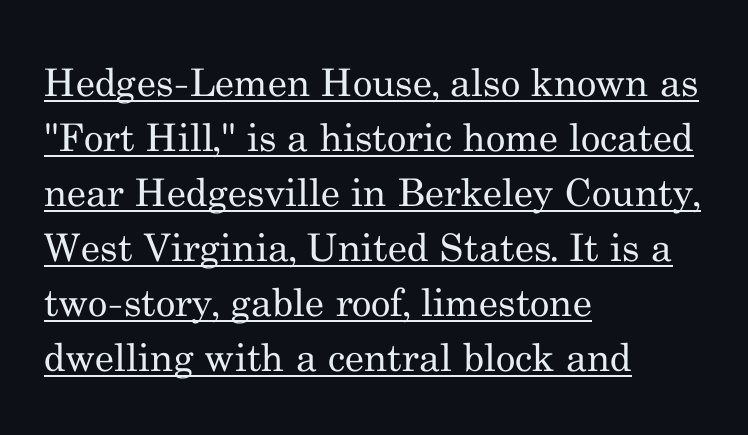
{"serif": "yes", "italic": "no", "bold": "no", "weight": "regular", "width": "normal", "stroke_contrast": "medium", "x_height": "small", "monospaced": "no", "underline": "yes", "align": "left", "line_spacing": "normal", "line_spacing_ratio": 1.45, "letter_spacing": "normal", "letter_spacing_em": 0.0, "glyph_px": 38}
